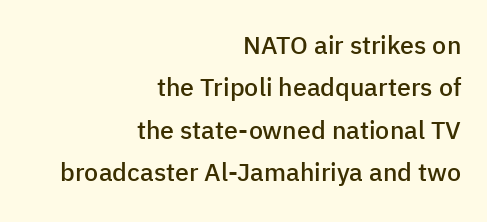
The image shows 25 px text type, upright; set right-aligned, normal line spacing (1.7x), normal letter spacing, not underlined.
